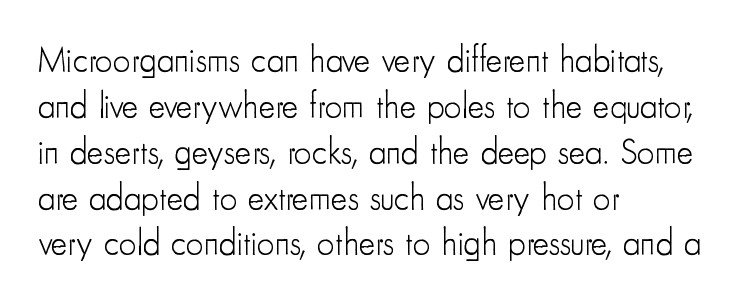
The image shows 35 px light, condensed sans-serif type, upright; set left-aligned, normal line spacing (1.31x), normal letter spacing, not underlined; low stroke contrast and a small x-height.
